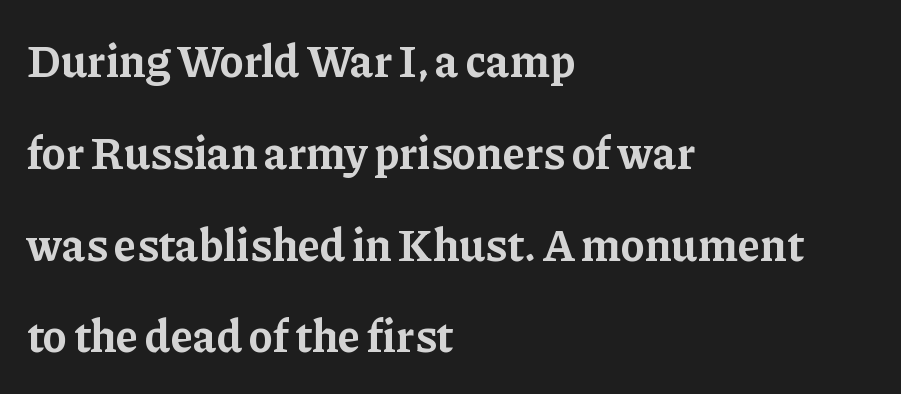
This sample uses an upright cut, with every glyph sitting square on the baseline. In terms of letterspacing, this is plain default setting. Quick note: underline off. These lines are composed in type with serifs. Bold? Absolutely — the strokes are thick and heavy.
